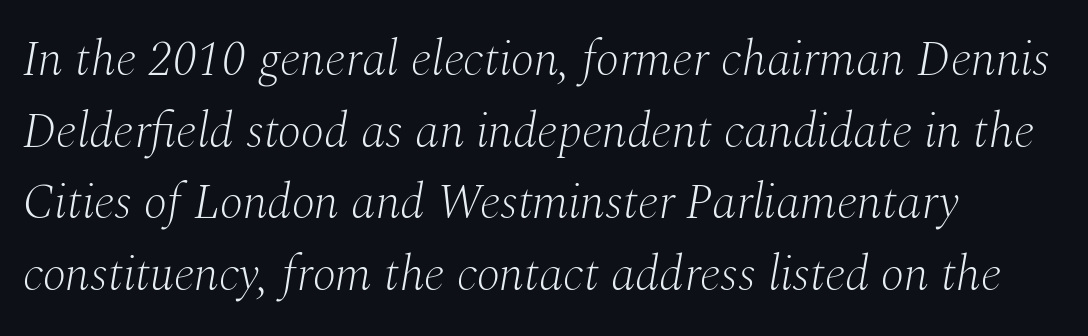
Bare-footed words on every line. Reading down the column, the eye jumps a familiar distance to each next line. The ragged edge is on the right, which tells us the setting is flush left. These glyphs show unthickened strokes, regular width or finer.
